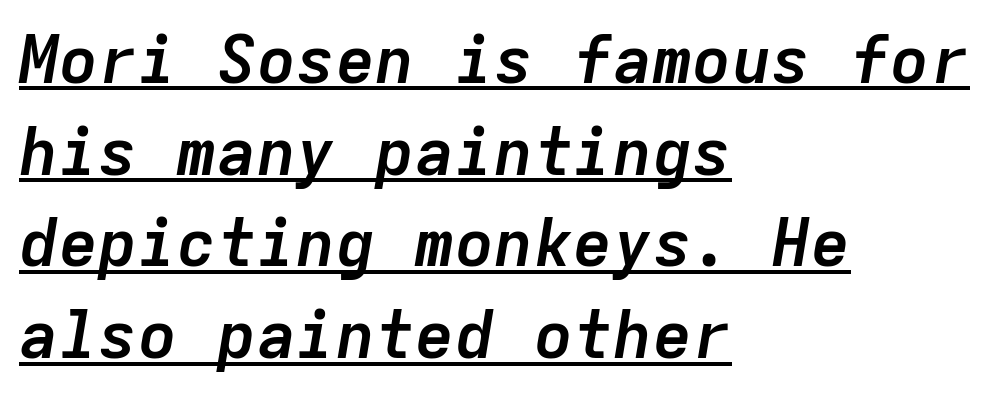
{"italic": "yes", "lean": "right", "slant_degrees": 9, "bold": "yes", "weight": "semibold", "width": "normal", "stroke_contrast": "low", "x_height": "medium", "monospaced": "yes", "underline": "yes", "align": "left", "line_spacing": "normal", "line_spacing_ratio": 1.39, "letter_spacing": "normal", "letter_spacing_em": 0.0, "glyph_px": 66}
